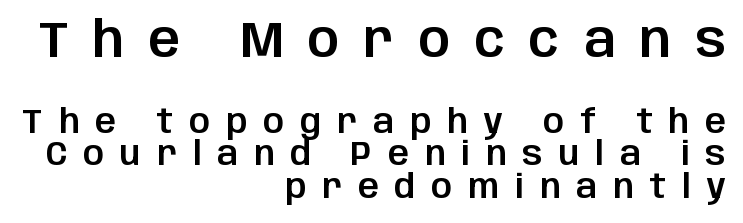
{"serif": "no", "italic": "no", "width": "normal", "stroke_contrast": "low", "x_height": "large", "monospaced": "no", "underline": "no", "align": "right", "line_spacing": "tight", "line_spacing_ratio": 0.98, "letter_spacing": "wide", "letter_spacing_em": 0.48, "larger_block": "first", "size_ratio": 1.52, "glyph_px": 50}
